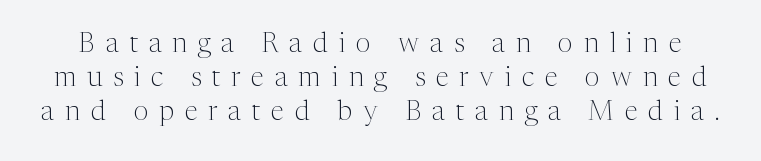
Q: Is the text bold? A: No.
Q: Is the text italic (slanted)? A: No, it is upright.
Q: Is the text underlined? A: No.
Q: Is the spacing between letters normal or unusually wide? A: Unusually wide.
Q: Is the spacing between lines tight, normal or loose? A: Normal.
